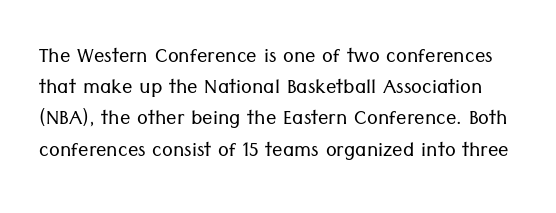
{"italic": "no", "bold": "no", "underline": "no", "line_spacing_ratio": 1.2, "letter_spacing": "normal", "letter_spacing_em": 0.0, "glyph_px": 26}
